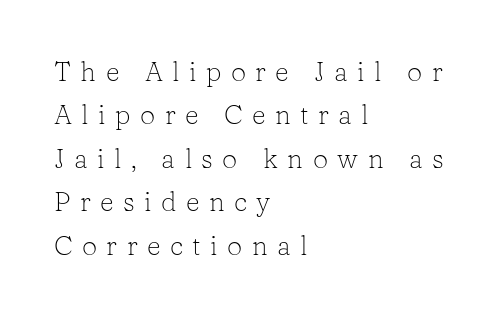
The gap between lines stays unmarked. The typography opts for an upright posture over an oblique one. Does the copy run flush right? No — it runs flush left. How are the letters spaced? Widely, with obvious added tracking. Each new line begins a customary step beneath the previous one. Is this a heavy cut? Hardly; it is regular or lighter.
